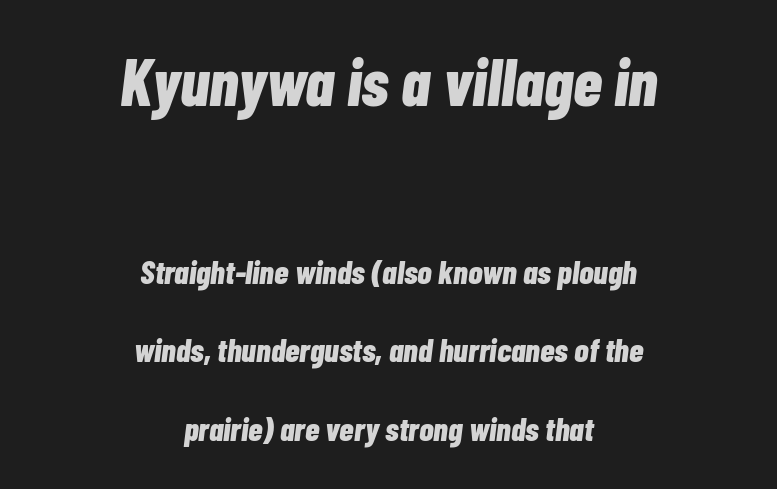
Is the letter spacing exaggerated? No — it looks like the ordinary default. Casual observation: everything's sitting right in the middle. The passage shown is typed in a proportional face where columns would drift. Leading: increased. The strokes are fattened all the way to bold. Compare the two chunks: the upper has the greater cap height.
